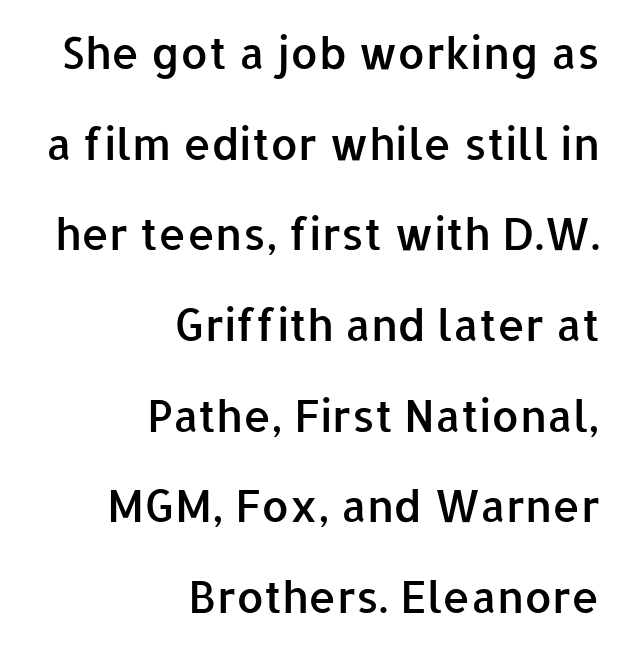
Q: Is the text bold? A: Semi-bold.
Q: Is the text italic (slanted)? A: No, it is upright.
Q: Is the typeface a serif or a sans-serif typeface? A: Sans-serif.
Q: Is the text underlined? A: No.
Q: How is the paragraph aligned? A: Right-aligned.
Q: Is the spacing between letters normal or unusually wide? A: Normal.
Q: Is the spacing between lines tight, normal or loose? A: Loose.
Q: Width (condensed, normal, or wide)? A: Normal.
Q: Stroke contrast? A: Low.
Q: x-height? A: Medium.
Q: Monospaced? A: No.
